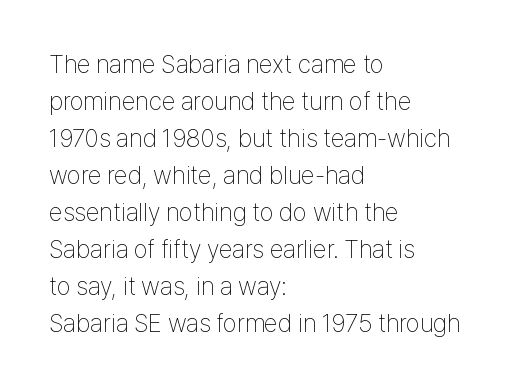
Q: Is the text bold? A: No.
Q: Is the text italic (slanted)? A: No, it is upright.
Q: Is the text underlined? A: No.
Q: How is the paragraph aligned? A: Left-aligned.
Q: Is the spacing between letters normal or unusually wide? A: Normal.
Q: Is the spacing between lines tight, normal or loose? A: Normal.
